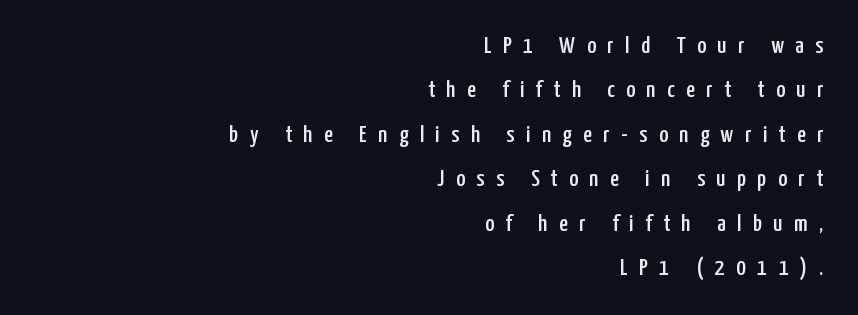
{"italic": "no", "underline": "no", "align": "right", "line_spacing_ratio": 1.85, "letter_spacing": "wide", "letter_spacing_em": 0.48, "glyph_px": 24}
